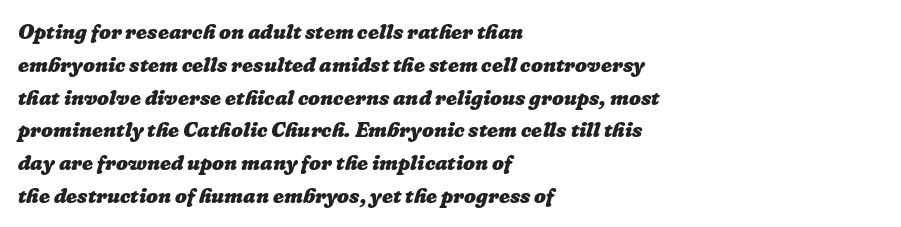
The image shows 21 px bold type; set left-aligned, normal line spacing (1.56x), normal letter spacing, not underlined.
